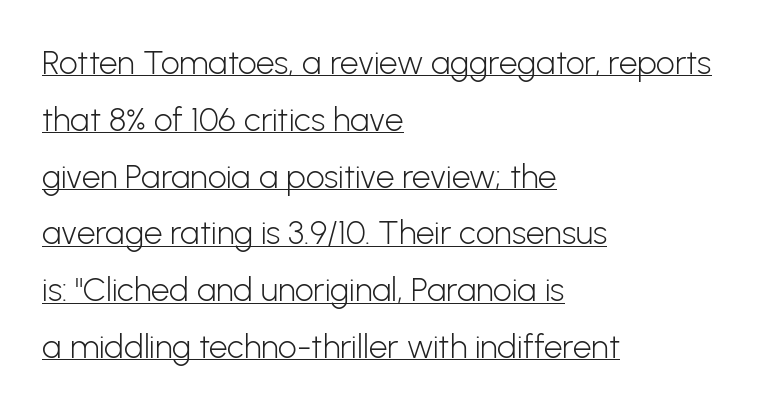
Q: Is the text bold? A: No.
Q: Is the text italic (slanted)? A: No, it is upright.
Q: Is the typeface a serif or a sans-serif typeface? A: Sans-serif.
Q: Is the text underlined? A: Yes.
Q: How is the paragraph aligned? A: Left-aligned.
Q: Is the spacing between letters normal or unusually wide? A: Normal.
Q: Width (condensed, normal, or wide)? A: Normal.
Q: Stroke contrast? A: Low.
Q: x-height? A: Medium.
Q: Monospaced? A: No.
